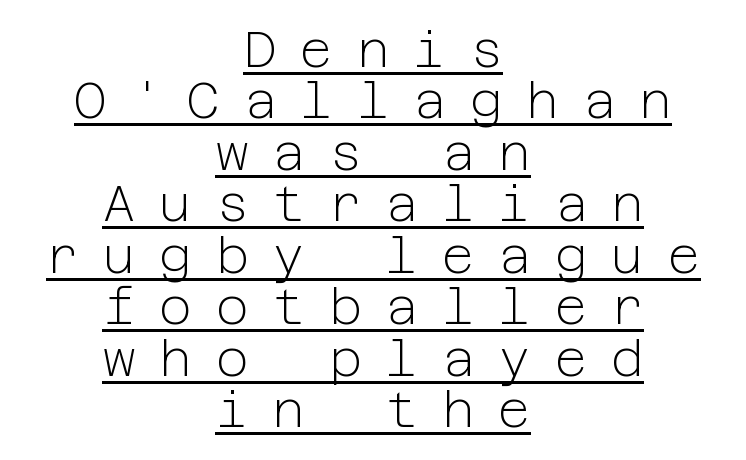
Q: Is the text bold? A: No.
Q: Is the text italic (slanted)? A: No, it is upright.
Q: Is the typeface a serif or a sans-serif typeface? A: Sans-serif.
Q: Is the text underlined? A: Yes.
Q: How is the paragraph aligned? A: Centered.
Q: Is the spacing between letters normal or unusually wide? A: Unusually wide.
Q: Is the spacing between lines tight, normal or loose? A: Tight.
Q: Width (condensed, normal, or wide)? A: Normal.
Q: Stroke contrast? A: Low.
Q: x-height? A: Medium.
